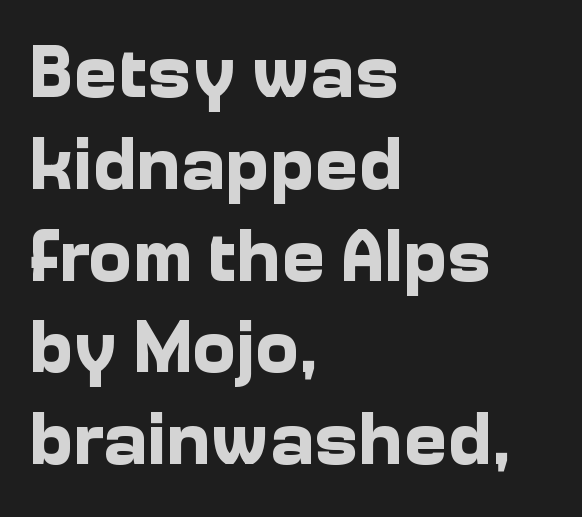
{"serif": "no", "italic": "no", "bold": "yes", "weight": "bold", "width": "normal", "stroke_contrast": "low", "x_height": "medium", "monospaced": "no", "underline": "no", "align": "left", "line_spacing_ratio": 1.24, "letter_spacing": "normal", "letter_spacing_em": 0.0, "glyph_px": 74}
